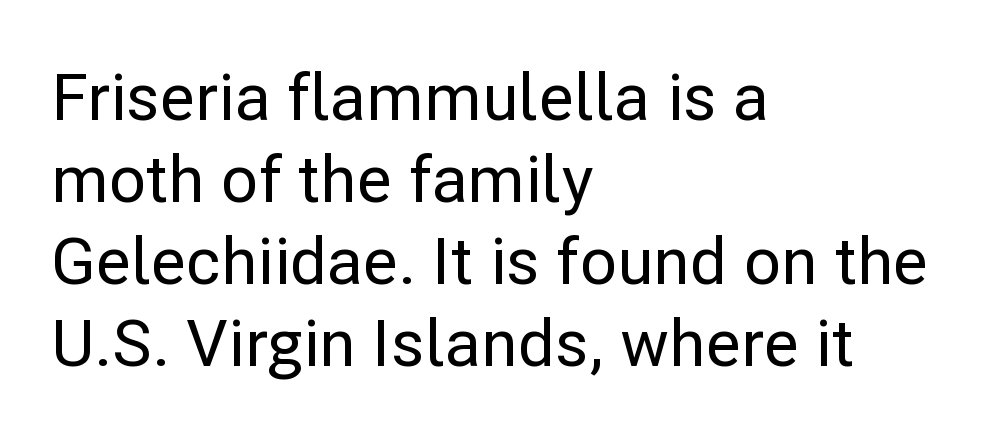
The image shows 65 px sans-serif type, upright; set left-aligned, normal line spacing (1.26x), normal letter spacing, not underlined; low stroke contrast and a medium x-height.
